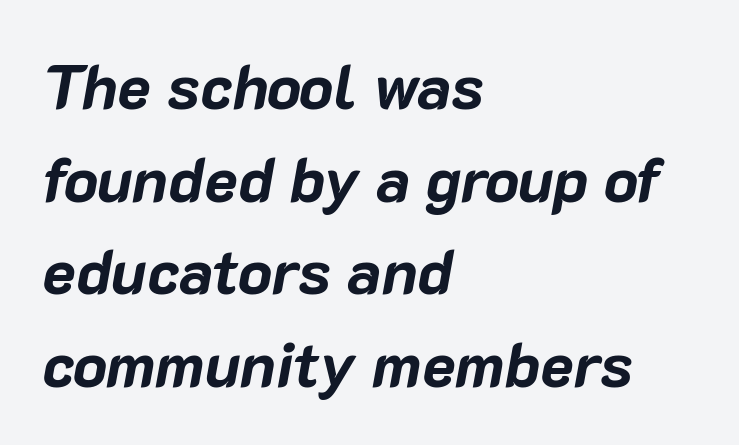
{"italic": "yes", "lean": "right", "slant_degrees": 10, "bold": "yes", "weight": "bold", "width": "normal", "stroke_contrast": "low", "x_height": "medium", "monospaced": "no", "underline": "no", "align": "left", "line_spacing": "normal", "line_spacing_ratio": 1.47, "letter_spacing": "normal", "letter_spacing_em": 0.0, "glyph_px": 63}
